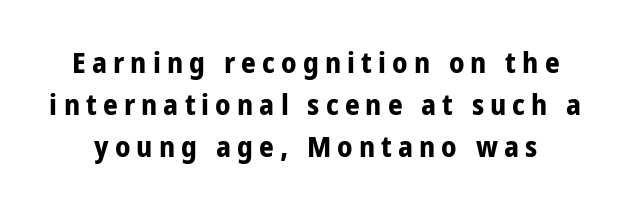
Look at the stroke-to-counter ratio: heavy, a bold. A typesetter would label this face a sans. What stands out about the letter spacing? Its width — letters are far apart. Glance below the letters and you will spot only blank space. Varying glyph widths throughout — classic text-font behaviour. These lines sit exactly where default settings would place them.
